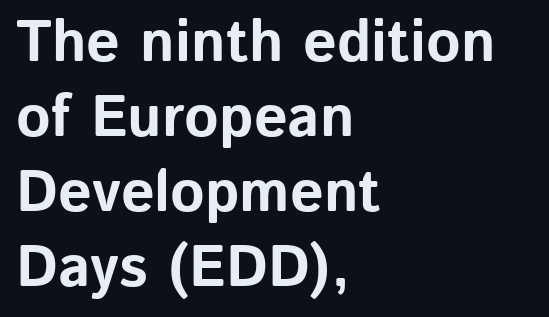
The image shows 59 px bold sans-serif type, upright; set left-aligned, normal line spacing (1.27x), normal letter spacing, not underlined; low stroke contrast and a medium x-height.
